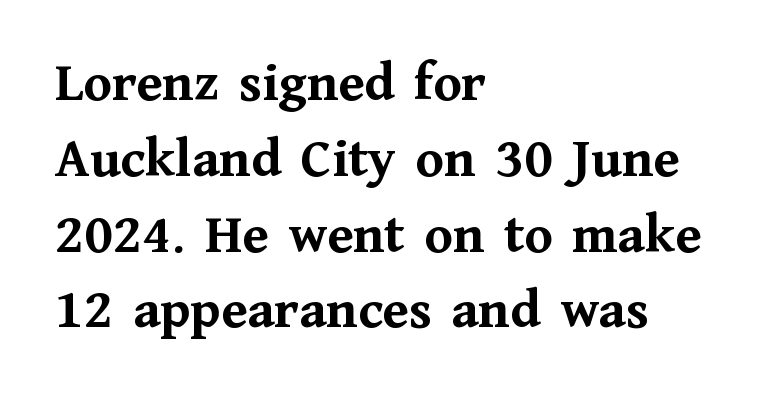
The image shows 57 px semibold serif type, upright; set left-aligned, normal line spacing (1.33x), normal letter spacing, not underlined; medium stroke contrast and a medium x-height.
